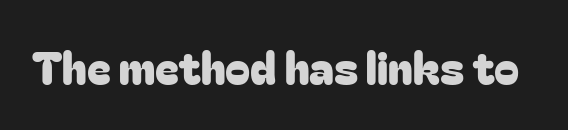
The image shows 45 px sans-serif type, upright; set normal letter spacing, not underlined; low stroke contrast and a medium x-height.
